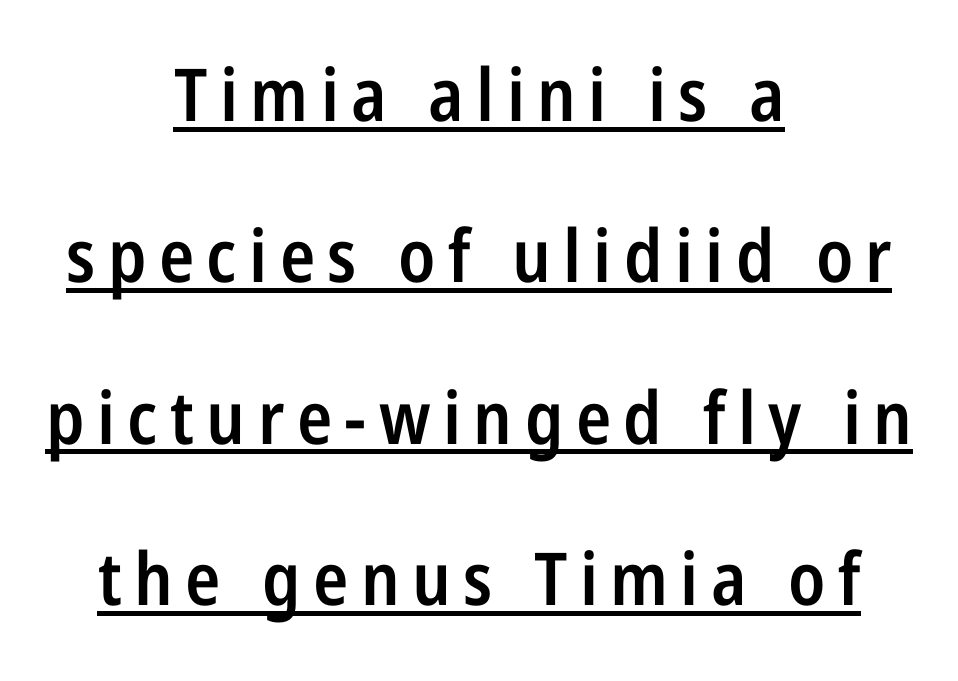
The image shows 73 px semibold, condensed sans-serif type, upright; set centered, loose line spacing (2.21x), underlined; low stroke contrast and a medium x-height.
